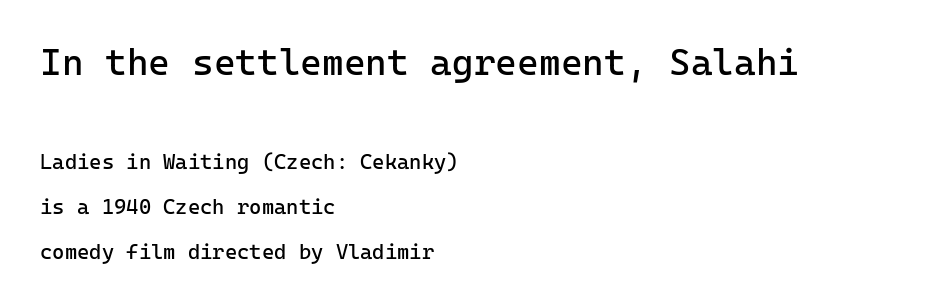
The type sits square on the baseline with zero lean. Vertical spacing — loose. Every character here occupies the same horizontal width, giving the sample a typewriter-like rhythm. Words appear dense and cohesive because spacing is normal. Counters stay open thanks to moderate or lighter strokes. Type without underlining.
